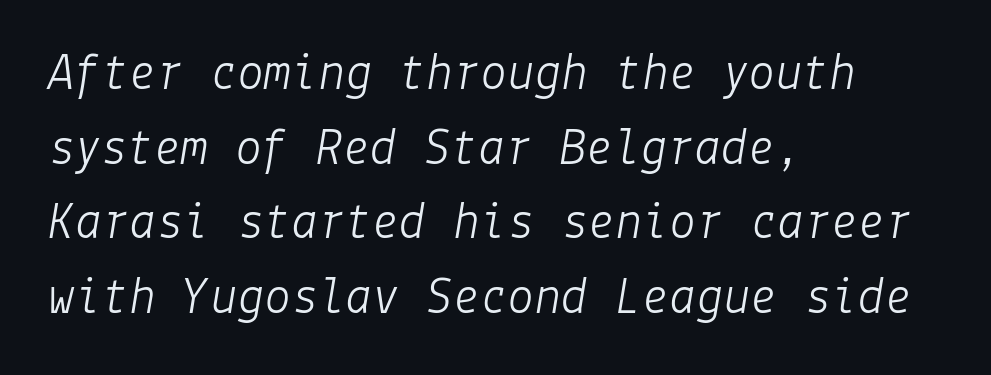
The image shows 54 px light type, italic (leaning right); set left-aligned, normal line spacing (1.38x), normal letter spacing, not underlined; low stroke contrast and a medium x-height.
